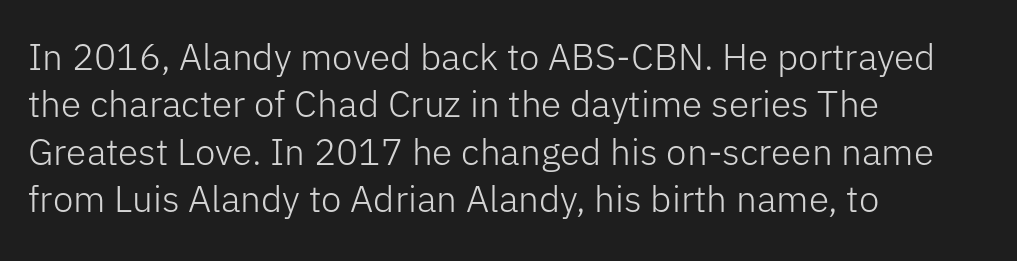
The image shows 37 px light sans-serif type, upright; set left-aligned, normal line spacing (1.28x), normal letter spacing, not underlined; low stroke contrast and a medium x-height.
